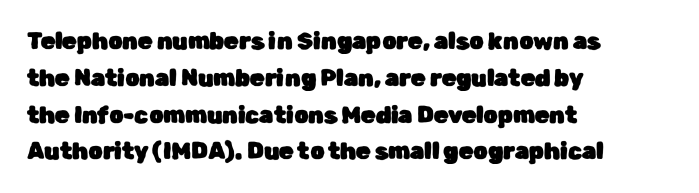
The image shows 23 px text type, upright; set left-aligned, normal line spacing (1.6x), normal letter spacing, not underlined.
